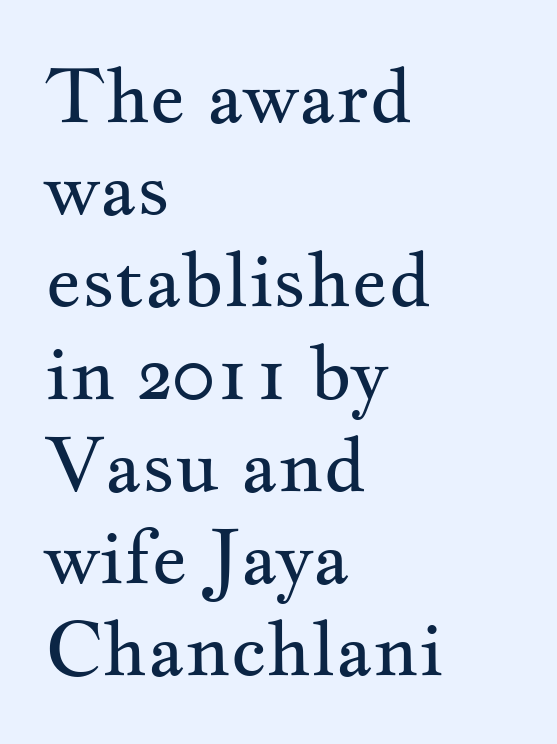
{"serif": "yes", "italic": "no", "bold": "no", "weight": "regular", "width": "wide", "stroke_contrast": "medium", "x_height": "small", "monospaced": "no", "underline": "no", "align": "left", "line_spacing_ratio": 1.23, "letter_spacing": "normal", "letter_spacing_em": 0.0, "glyph_px": 75}
